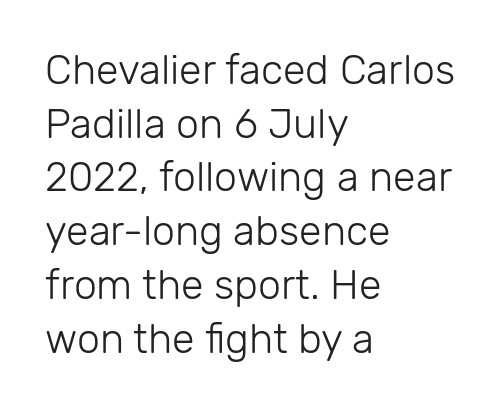
Q: Is the text bold? A: No.
Q: Is the text italic (slanted)? A: No, it is upright.
Q: Is the typeface a serif or a sans-serif typeface? A: Sans-serif.
Q: Is the text underlined? A: No.
Q: How is the paragraph aligned? A: Left-aligned.
Q: Is the spacing between letters normal or unusually wide? A: Normal.
Q: Is the spacing between lines tight, normal or loose? A: Normal.
Q: Width (condensed, normal, or wide)? A: Normal.
Q: Stroke contrast? A: Low.
Q: x-height? A: Medium.
Q: Monospaced? A: No.
